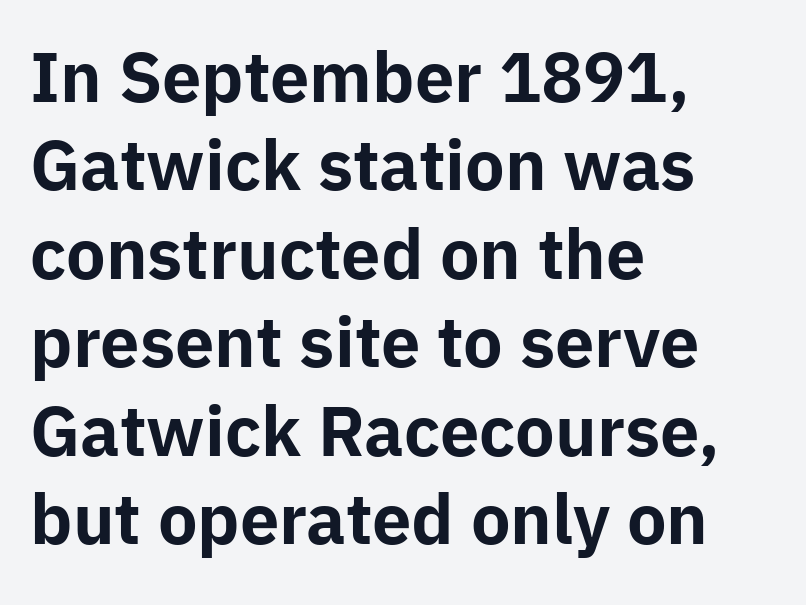
The face used here is proportionally spaced, like ordinary book or web type. The sample has been set heavy, in full bold. Each word holds together tightly as a unit, with standard inter-letter gaps. Evenly set lines give the paragraph a standard silhouette.
